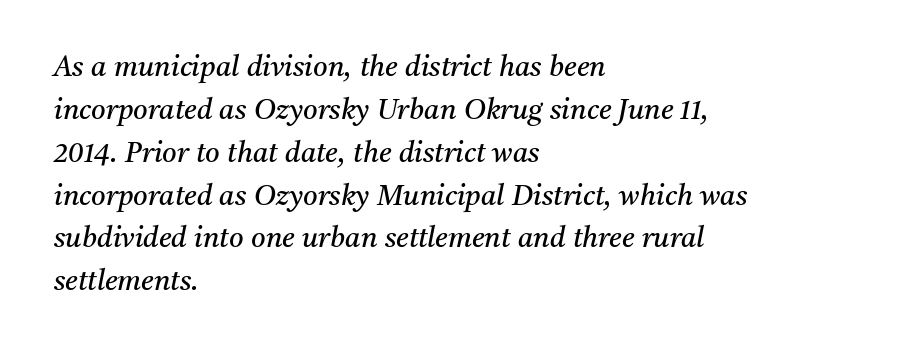
The image shows 28 px regular-weight serif type, italic (leaning right); set left-aligned, normal line spacing (1.53x), normal letter spacing, not underlined; medium stroke contrast and a medium x-height.
